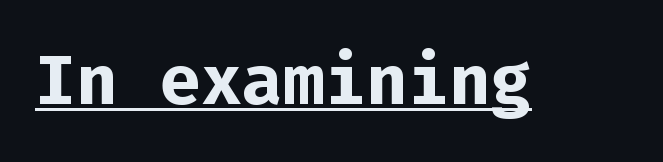
The image shows 69 px bold sans-serif type, upright, monospaced; set normal letter spacing, underlined; low stroke contrast and a medium x-height.
